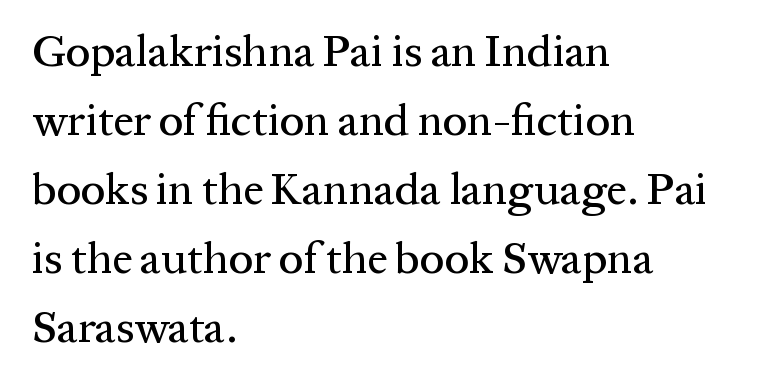
Q: Is the text italic (slanted)? A: No, it is upright.
Q: Is the typeface a serif or a sans-serif typeface? A: Serif.
Q: Is the text underlined? A: No.
Q: How is the paragraph aligned? A: Left-aligned.
Q: Is the spacing between letters normal or unusually wide? A: Normal.
Q: Is the spacing between lines tight, normal or loose? A: Normal.
Q: Width (condensed, normal, or wide)? A: Normal.
Q: Stroke contrast? A: Medium.
Q: x-height? A: Medium.
Q: Monospaced? A: No.
